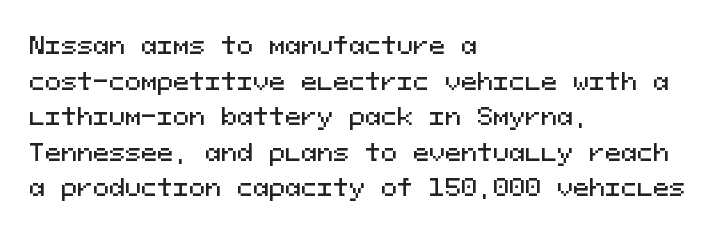
Q: Is the text italic (slanted)? A: No, it is upright.
Q: Is the text underlined? A: No.
Q: How is the paragraph aligned? A: Left-aligned.
Q: Is the spacing between letters normal or unusually wide? A: Normal.
Q: Is the spacing between lines tight, normal or loose? A: Normal.
